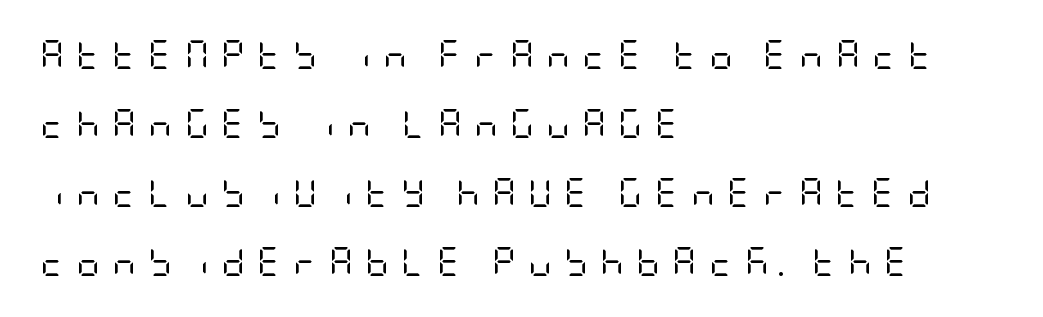
The gap between lines stays unmarked. This reads as an unemphasized weight, regular at the heaviest. The typography opts for an upright posture over an oblique one. Reading down the block, your eye returns to a fixed left position each line.
